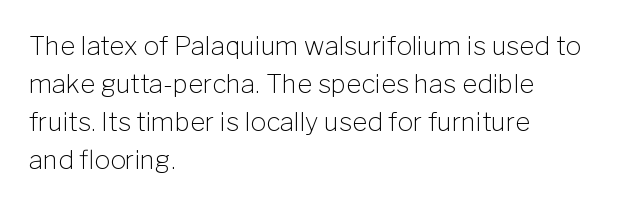
The image shows 26 px text type, upright; set left-aligned, normal line spacing (1.46x), normal letter spacing, not underlined.
